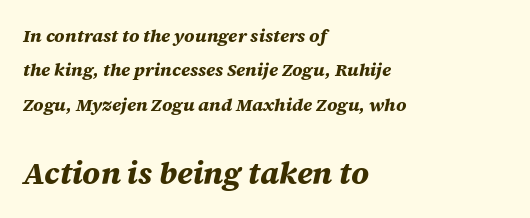
The image shows 31 px bold type, italic (leaning right); set left-aligned, loose line spacing (1.91x), normal letter spacing, not underlined; the second (bottom) block is 1.72x larger; medium stroke contrast and a large x-height.
